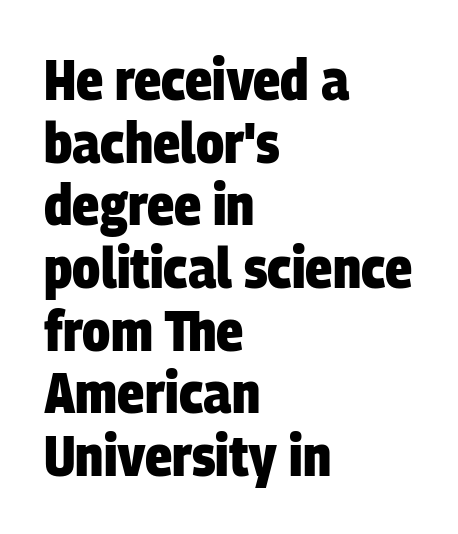
Q: Is the text bold? A: Yes.
Q: Is the typeface a serif or a sans-serif typeface? A: Sans-serif.
Q: Is the text underlined? A: No.
Q: How is the paragraph aligned? A: Left-aligned.
Q: Is the spacing between letters normal or unusually wide? A: Normal.
Q: Is the spacing between lines tight, normal or loose? A: Tight.
Q: Width (condensed, normal, or wide)? A: Condensed.
Q: Stroke contrast? A: Low.
Q: x-height? A: Large.
Q: Monospaced? A: No.
